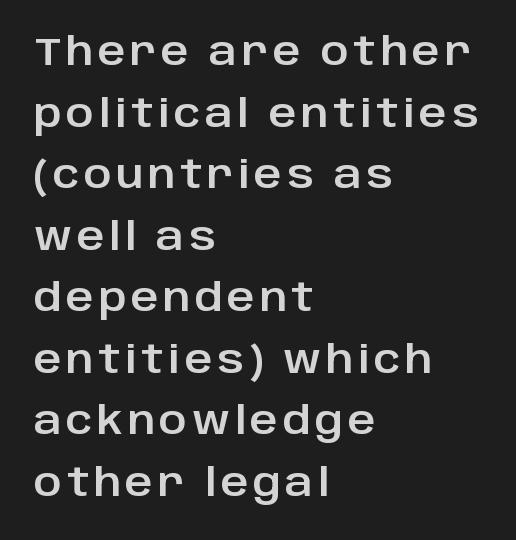
Q: Is the text italic (slanted)? A: No, it is upright.
Q: Is the typeface a serif or a sans-serif typeface? A: Sans-serif.
Q: Is the text underlined? A: No.
Q: How is the paragraph aligned? A: Left-aligned.
Q: Is the spacing between lines tight, normal or loose? A: Normal.
Q: Width (condensed, normal, or wide)? A: Normal.
Q: Stroke contrast? A: Low.
Q: x-height? A: Large.
Q: Monospaced? A: No.
